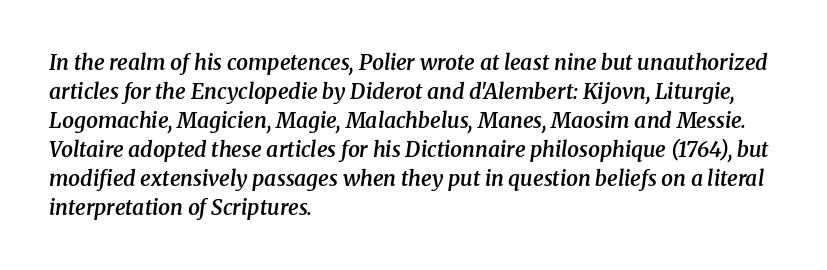
The image shows 21 px text type, italic (leaning right); set left-aligned, normal line spacing (1.38x), normal letter spacing, not underlined.
